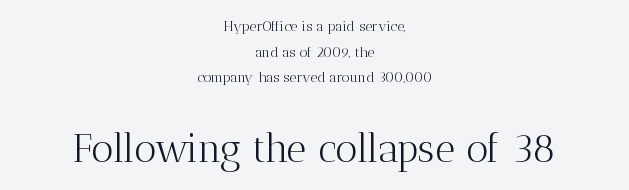
The image shows 39 px light serif type, upright; set centered, line spacing 1.83x, normal letter spacing, not underlined; the second (bottom) block is 2.79x larger; medium stroke contrast and a medium x-height.
